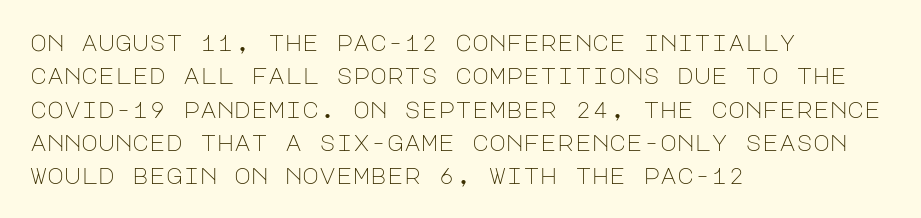
{"italic": "no", "bold": "no", "underline": "no", "align": "left", "line_spacing": "normal", "line_spacing_ratio": 1.45, "letter_spacing": "normal", "letter_spacing_em": 0.0, "glyph_px": 23}
